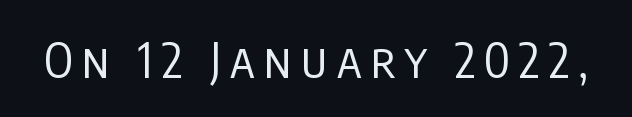
{"serif": "no", "italic": "no", "bold": "no", "weight": "regular", "width": "condensed", "stroke_contrast": "low", "x_height": "large", "monospaced": "no", "underline": "no", "glyph_px": 48}
